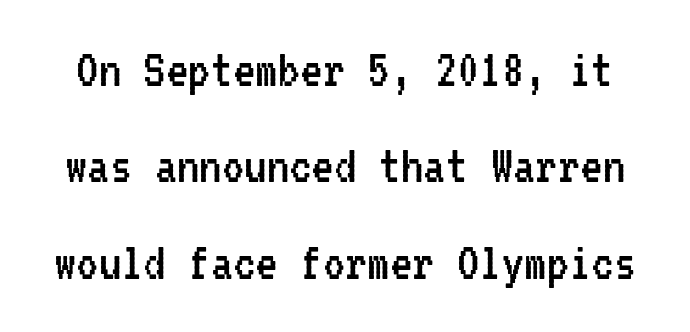
The image shows 56 px regular-weight, condensed sans-serif type, upright, monospaced; set line spacing 1.72x, normal letter spacing, not underlined; low stroke contrast and a medium x-height.
